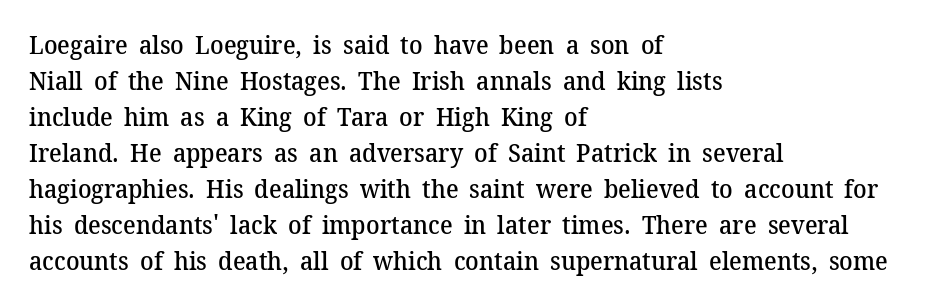
{"italic": "no", "bold": "semi", "underline": "no", "align": "left", "line_spacing": "normal", "line_spacing_ratio": 1.44, "letter_spacing": "normal", "letter_spacing_em": 0.0, "glyph_px": 25}
